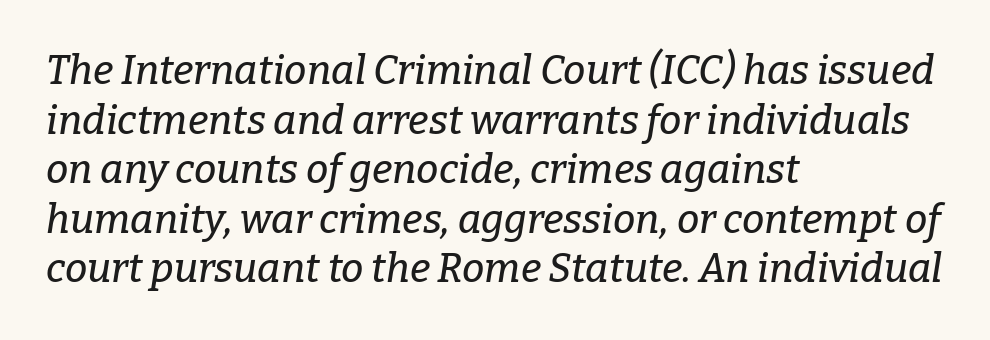
Are there feet on the stems? There are — it's a serif. When letters slant like this, we call the style italic. Descenders are the only things crossing below the line. Here the glyphs are tracked normally, forming tight word shapes. Which margin do the lines hug? The left one — the right edge is uneven.
